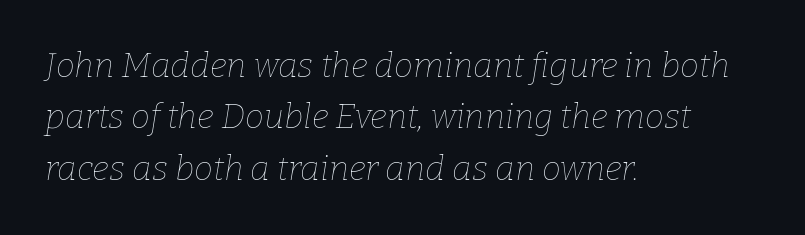
{"italic": "yes", "lean": "right", "slant_degrees": 9, "bold": "no", "weight": "thin", "width": "normal", "stroke_contrast": "low", "x_height": "medium", "monospaced": "no", "underline": "no", "align": "left", "line_spacing": "normal", "line_spacing_ratio": 1.51, "letter_spacing": "normal", "letter_spacing_em": 0.0, "glyph_px": 34}
